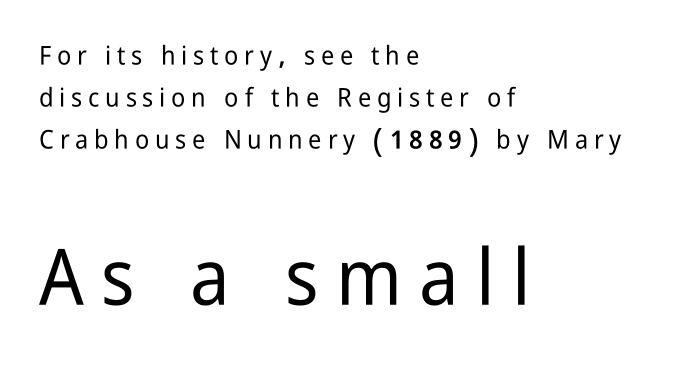
Is this a sans? Yes — the strokes have no serifs. These lines are rendered in a variable-pitch font. Designer's note — italics off, roman on. Each row of text sits above clean, open space. Which chunk is bigger? The second one — the bottom block dwarfs the top.
